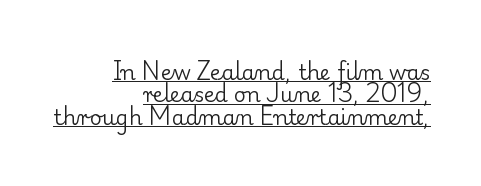
The image shows 21 px text type, upright; set right-aligned, tight line spacing (1.06x), normal letter spacing, underlined.
